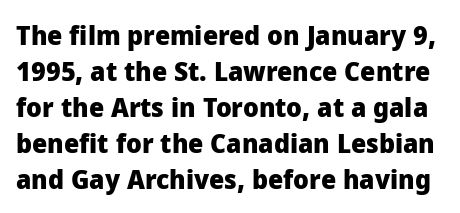
Q: Is the text bold? A: Yes.
Q: Is the text italic (slanted)? A: No, it is upright.
Q: Is the text underlined? A: No.
Q: Is the spacing between letters normal or unusually wide? A: Normal.
Q: Is the spacing between lines tight, normal or loose? A: Normal.
